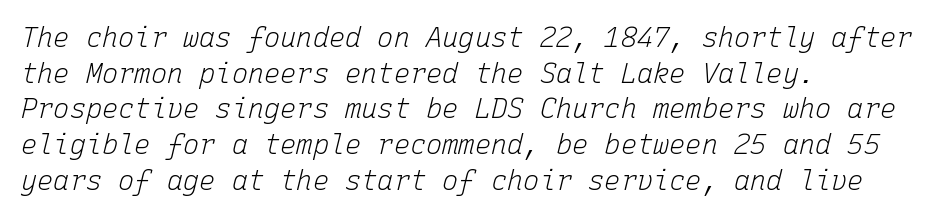
The horizontal fit of the characters is conventional and even. Characters are canted at an angle relative to the baseline's perpendicular. The leading is moderate, giving the passage an even texture. Descenders hang freely into open space.
